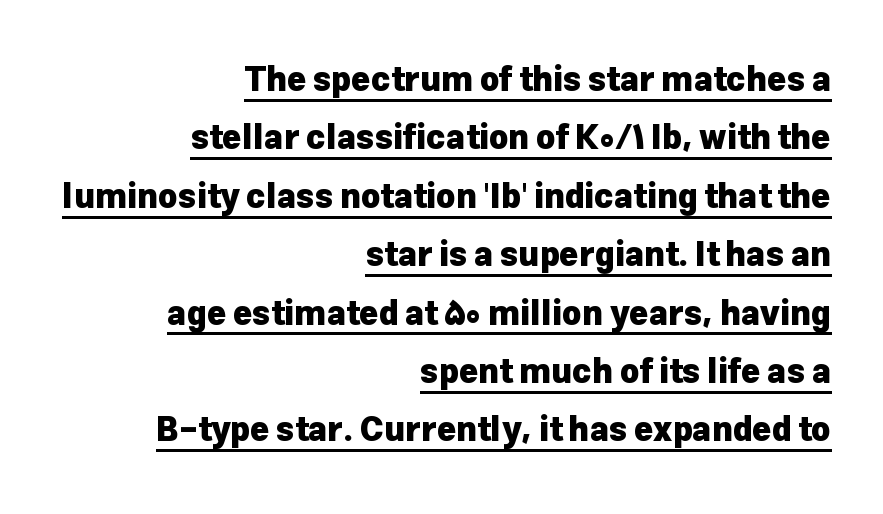
Q: Is the text bold? A: Yes.
Q: Is the text italic (slanted)? A: No, it is upright.
Q: Is the typeface a serif or a sans-serif typeface? A: Sans-serif.
Q: Is the text underlined? A: Yes.
Q: How is the paragraph aligned? A: Right-aligned.
Q: Is the spacing between letters normal or unusually wide? A: Normal.
Q: Width (condensed, normal, or wide)? A: Normal.
Q: Stroke contrast? A: Low.
Q: x-height? A: Medium.
Q: Monospaced? A: No.
